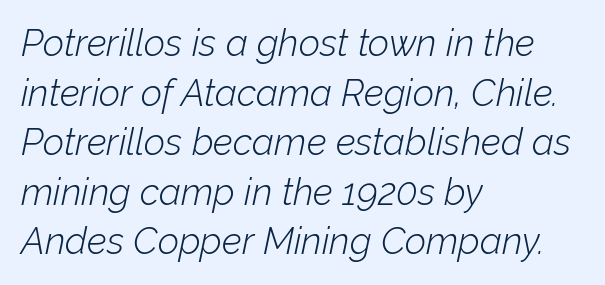
The image shows 37 px light type, italic (leaning right); set left-aligned, normal line spacing (1.34x), normal letter spacing, not underlined; low stroke contrast and a medium x-height.
